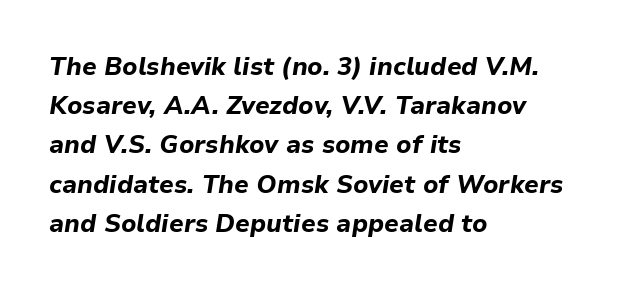
Q: Is the text bold? A: Yes.
Q: Is the text italic (slanted)? A: Yes, it leans right by about 9 degrees.
Q: Is the text underlined? A: No.
Q: How is the paragraph aligned? A: Left-aligned.
Q: Is the spacing between letters normal or unusually wide? A: Normal.
Q: Is the spacing between lines tight, normal or loose? A: Normal.
